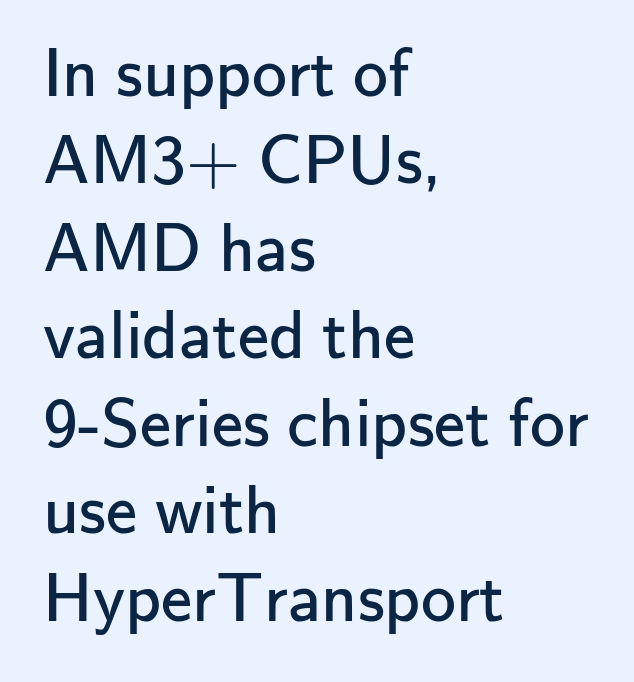
{"serif": "no", "italic": "no", "bold": "no", "weight": "regular", "width": "normal", "stroke_contrast": "low", "x_height": "small", "monospaced": "no", "underline": "no", "align": "left", "line_spacing": "normal", "line_spacing_ratio": 1.25, "letter_spacing": "normal", "letter_spacing_em": 0.0, "glyph_px": 70}
